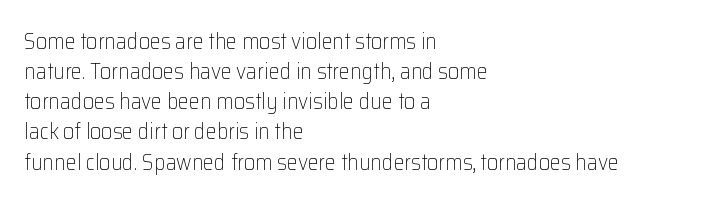
The letterforms sit shoulder to shoulder at normal distance. The space directly below the letters is spotless. Counters stay open thanks to moderate or lighter strokes. The vertical gap from one line to the next is medium. Ascenders rise straight up at ninety degrees. The ragged edge is on the right, which tells us the setting is flush left.
